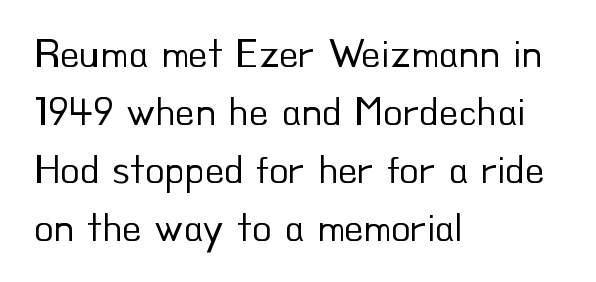
Q: Is the text bold? A: No.
Q: Is the text italic (slanted)? A: No, it is upright.
Q: Is the typeface a serif or a sans-serif typeface? A: Sans-serif.
Q: Is the text underlined? A: No.
Q: How is the paragraph aligned? A: Left-aligned.
Q: Is the spacing between letters normal or unusually wide? A: Normal.
Q: Is the spacing between lines tight, normal or loose? A: Normal.
Q: Width (condensed, normal, or wide)? A: Normal.
Q: Stroke contrast? A: Low.
Q: x-height? A: Small.
Q: Monospaced? A: No.
